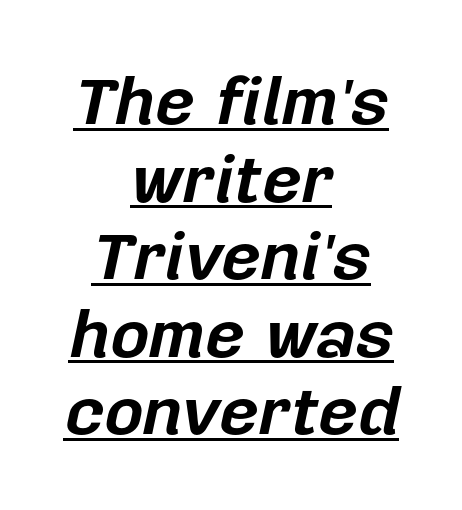
Q: Is the text bold? A: Yes.
Q: Is the text italic (slanted)? A: Yes, it leans right by about 12 degrees.
Q: Is the text underlined? A: Yes.
Q: How is the paragraph aligned? A: Centered.
Q: Is the spacing between letters normal or unusually wide? A: Normal.
Q: Is the spacing between lines tight, normal or loose? A: Tight.
Q: Width (condensed, normal, or wide)? A: Normal.
Q: Stroke contrast? A: Low.
Q: x-height? A: Medium.
Q: Monospaced? A: No.
